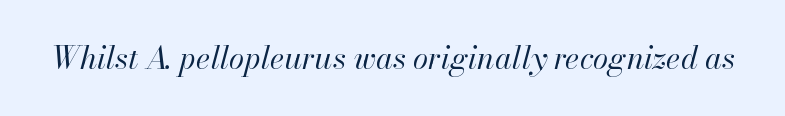
Stroke thickness stays within the range of a standard reading face or lighter. The passage shown leans; its letterforms are oblique. Words float on clear page, feet unadorned. Glyph-to-glyph distance matches everyday printed text. The rendering uses natural spacing where letterforms have individual widths.
